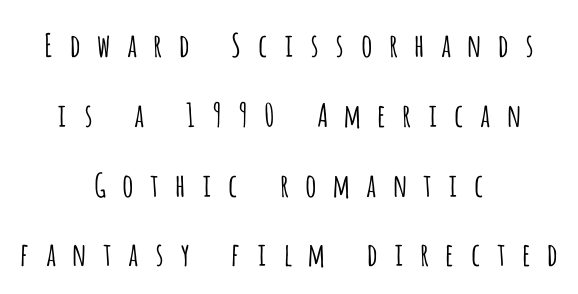
{"serif": "no", "italic": "no", "bold": "no", "weight": "light", "width": "condensed", "stroke_contrast": "low", "x_height": "large", "monospaced": "no", "underline": "no", "align": "center", "line_spacing": "loose", "line_spacing_ratio": 2.18, "letter_spacing": "wide", "letter_spacing_em": 0.45, "glyph_px": 32}
